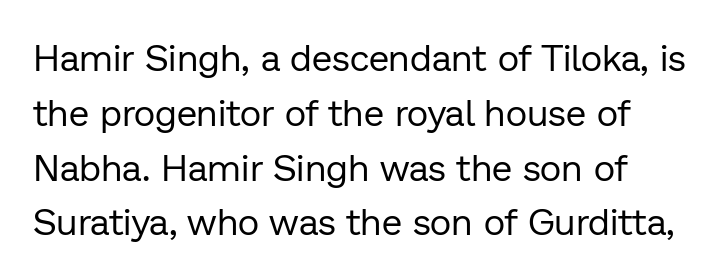
The image shows 37 px regular-weight sans-serif type, upright; set normal line spacing (1.48x), normal letter spacing, not underlined; low stroke contrast and a medium x-height.
